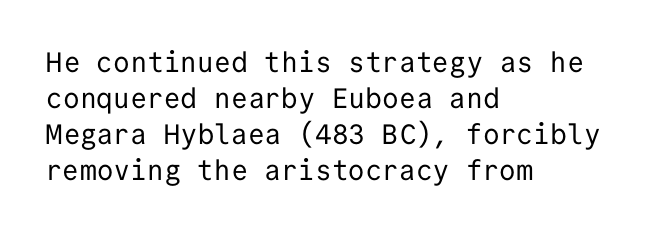
Does the leading feel generous? No, just average. Every row of glyphs begins at an identical x-position on the left. Examine the stroke ends and you'll find no serifs. A bare baseline throughout the passage. Bold? No — there's no thickening of the strokes.
